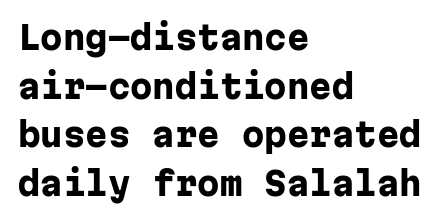
The image shows 32 px heavy sans-serif type, upright, monospaced; set left-aligned, normal line spacing (1.52x), normal letter spacing, not underlined; low stroke contrast and a medium x-height.
